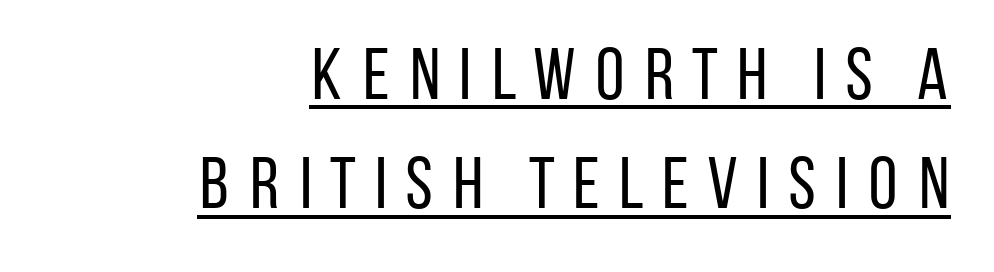
You could not count columns in this text — the font is proportionally spaced. Leading: standard. Typeset ragged left — the right edge is the straight one. This is not heavy type; no bold has been used. This is the regular roman posture of the typeface.
